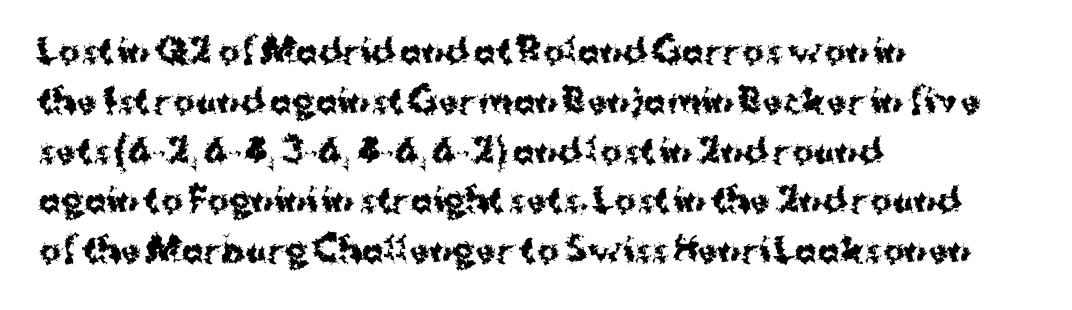
A normal amount of white space separates one row of letters from the next. Honestly, there is no underline to notice here at all. The line texture is even and compact thanks to regular tracking. These lines are rendered in a variable-pitch font. This is roman type, the default non-slanted kind.
